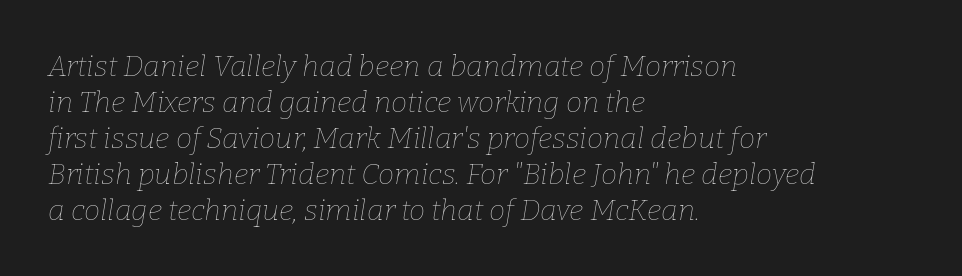
The letters sit at their default tracking, neither squeezed nor spread. Weight: not bold — regular or lighter. The area under the type is left untouched. Is the block centered? No — it sits flush against the left margin. Notice how the stems are inclined rather than vertical — that's the hallmark of italics. Here the designer chose a conventional face with non-uniform glyph widths.
